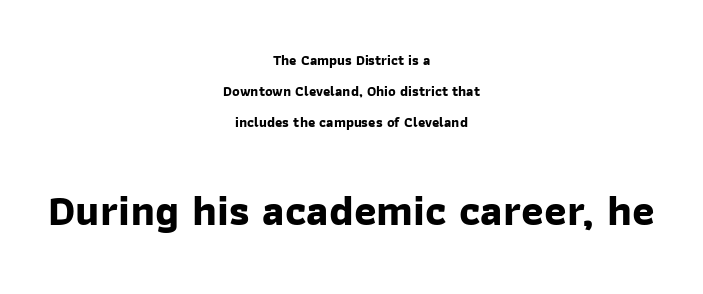
The image shows 43 px bold sans-serif type; set centered, loose line spacing (2.21x), normal letter spacing, not underlined; the second (bottom) block is 3.07x larger; low stroke contrast and a medium x-height.
